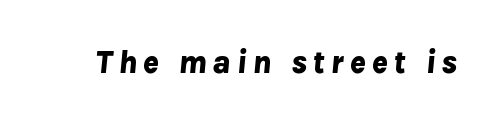
Q: Is the text bold? A: Yes.
Q: Is the text italic (slanted)? A: Yes, it leans right by about 8 degrees.
Q: Is the text underlined? A: No.
Q: Width (condensed, normal, or wide)? A: Normal.
Q: Stroke contrast? A: Low.
Q: x-height? A: Medium.
Q: Monospaced? A: No.
